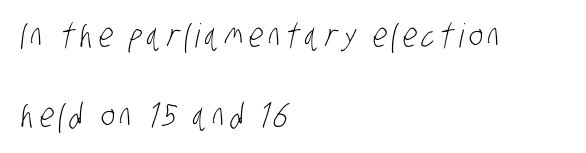
{"serif": "no", "bold": "no", "weight": "light", "width": "condensed", "stroke_contrast": "low", "x_height": "large", "monospaced": "no", "underline": "no", "align": "left", "line_spacing": "loose", "line_spacing_ratio": 2.43, "glyph_px": 33}
